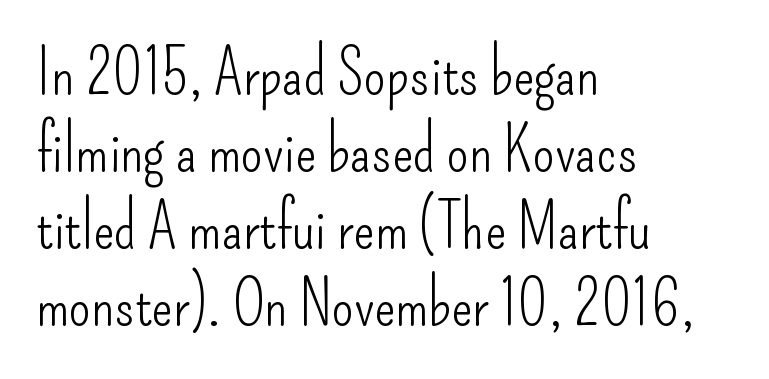
{"serif": "no", "italic": "no", "bold": "no", "weight": "light", "width": "condensed", "stroke_contrast": "low", "x_height": "small", "monospaced": "no", "underline": "no", "align": "left", "line_spacing_ratio": 1.22, "letter_spacing": "normal", "letter_spacing_em": 0.0, "glyph_px": 63}
